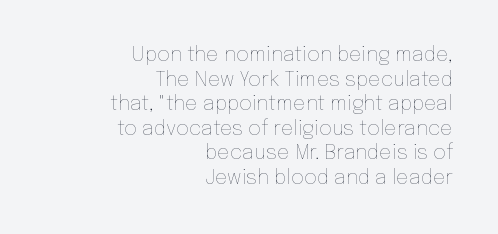
{"italic": "no", "bold": "no", "underline": "no", "align": "right", "line_spacing_ratio": 1.23, "letter_spacing": "normal", "letter_spacing_em": 0.0, "glyph_px": 20}
